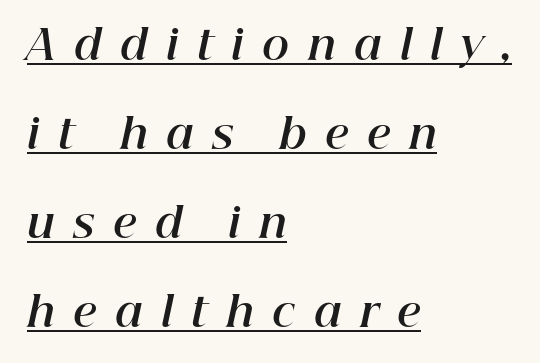
{"italic": "yes", "lean": "right", "slant_degrees": 12, "bold": "yes", "weight": "bold", "width": "normal", "stroke_contrast": "high", "x_height": "medium", "monospaced": "no", "underline": "yes", "align": "left", "line_spacing": "loose", "line_spacing_ratio": 2.17, "letter_spacing": "wide", "letter_spacing_em": 0.45, "glyph_px": 41}
